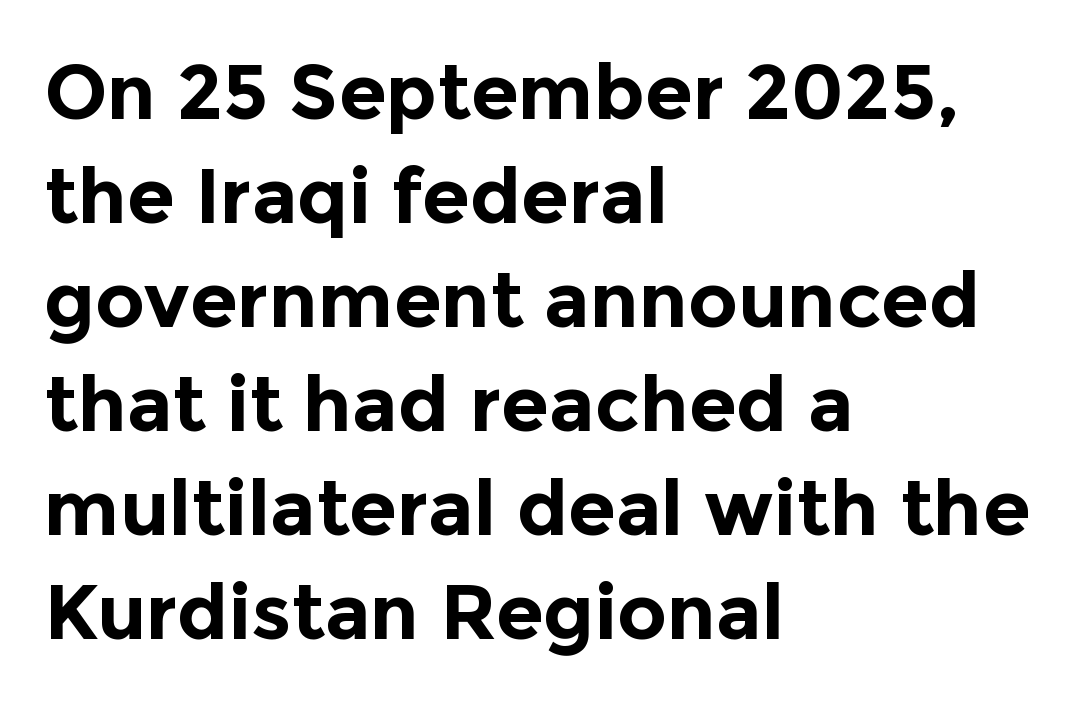
Q: Is the text bold? A: Yes.
Q: Is the text italic (slanted)? A: No, it is upright.
Q: Is the typeface a serif or a sans-serif typeface? A: Sans-serif.
Q: Is the text underlined? A: No.
Q: How is the paragraph aligned? A: Left-aligned.
Q: Is the spacing between letters normal or unusually wide? A: Normal.
Q: Is the spacing between lines tight, normal or loose? A: Normal.
Q: Width (condensed, normal, or wide)? A: Normal.
Q: x-height? A: Medium.
Q: Monospaced? A: No.
